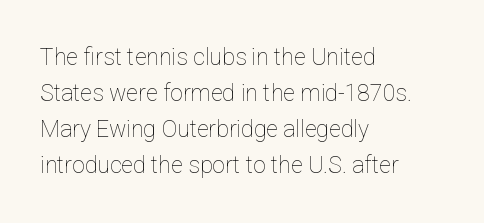
{"italic": "no", "bold": "no", "underline": "no", "align": "left", "line_spacing": "normal", "line_spacing_ratio": 1.56, "letter_spacing": "normal", "letter_spacing_em": 0.0, "glyph_px": 23}
